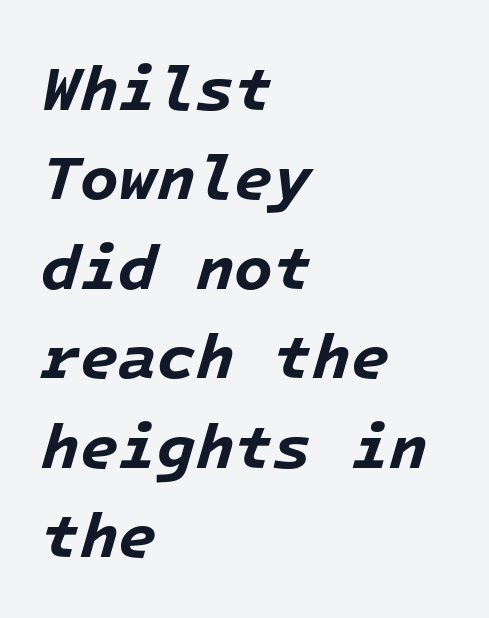
The image shows 63 px bold type, italic (leaning right), monospaced; set left-aligned, normal line spacing (1.42x), normal letter spacing, not underlined; low stroke contrast and a medium x-height.
